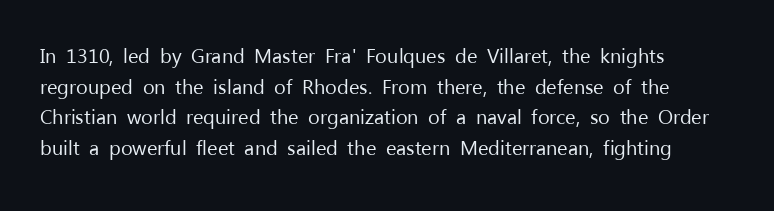
If you drew a line through each stem, it would be perfectly vertical. Students, observe: this is what conventionally led text looks like. Alignment: flush left. Decoration check: the copy has no underline.
